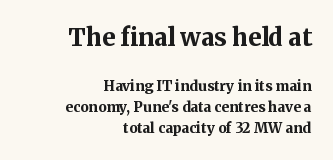
The image shows 24 px bold type, upright; set right-aligned, normal line spacing (1.5x), normal letter spacing, not underlined; the first (top) block is 1.71x larger.
